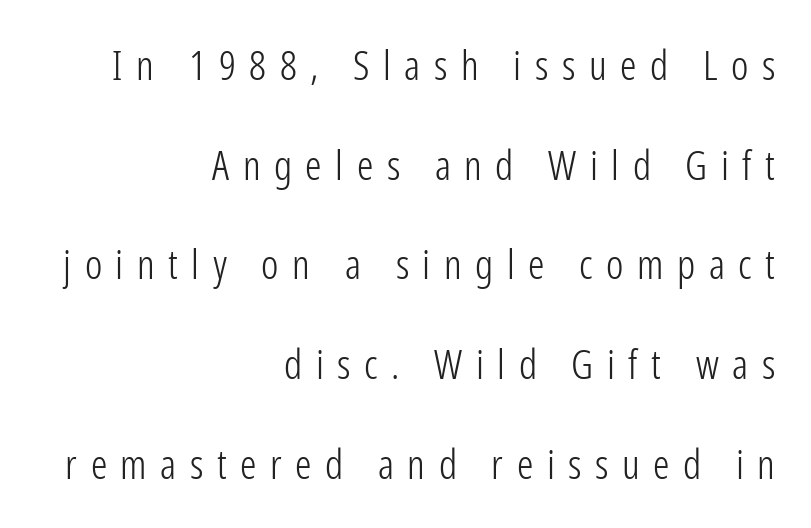
{"serif": "no", "italic": "no", "bold": "no", "weight": "light", "width": "condensed", "stroke_contrast": "low", "x_height": "medium", "monospaced": "no", "underline": "no", "align": "right", "line_spacing": "loose", "line_spacing_ratio": 2.43, "letter_spacing": "wide", "letter_spacing_em": 0.33, "glyph_px": 41}
